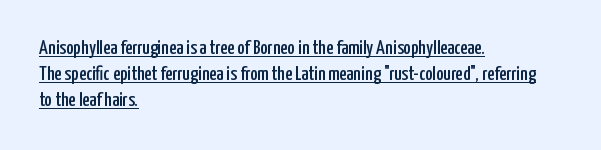
Ordinary non-slanted type is in use. Short note: letters normally spaced. The rows are spaced the way most documents space them. The lettering is marked with a stroke running underneath it. Line starts are locked; line ends wander.
